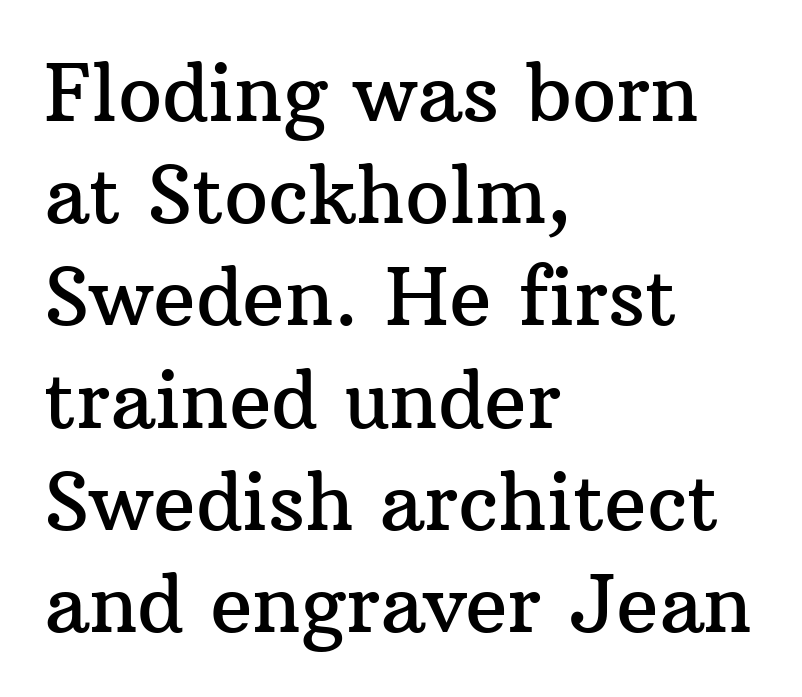
{"serif": "yes", "italic": "no", "width": "normal", "stroke_contrast": "medium", "x_height": "medium", "monospaced": "no", "underline": "no", "align": "left", "line_spacing": "normal", "line_spacing_ratio": 1.31, "letter_spacing": "normal", "letter_spacing_em": 0.0, "glyph_px": 78}
